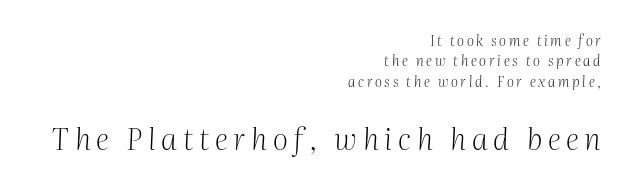
Q: Is the text bold? A: No.
Q: Is the text italic (slanted)? A: Yes, it leans right by about 2 degrees.
Q: Is the typeface a serif or a sans-serif typeface? A: Serif.
Q: Is the text underlined? A: No.
Q: How is the paragraph aligned? A: Right-aligned.
Q: Is the spacing between lines tight, normal or loose? A: Normal.
Q: Which block of text is set in a larger size, the first (top) or the second (bottom)? A: The second (bottom) one.
Q: Width (condensed, normal, or wide)? A: Normal.
Q: Stroke contrast? A: Medium.
Q: x-height? A: Medium.
Q: Monospaced? A: No.
